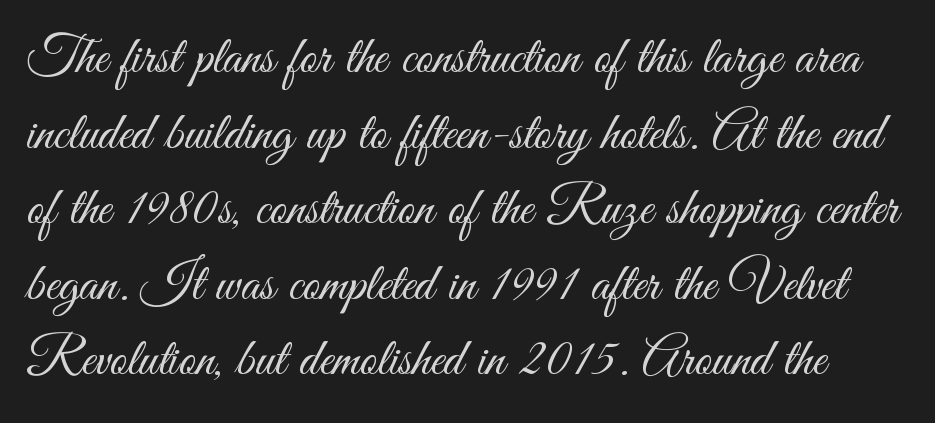
Proportional: the letters do not fall into vertical columns. Nothing unusual about the tracking: characters are spaced as the font intends. Glance below the letters and you will spot only blank space. The line-height multiplier appears to be the usual default.
